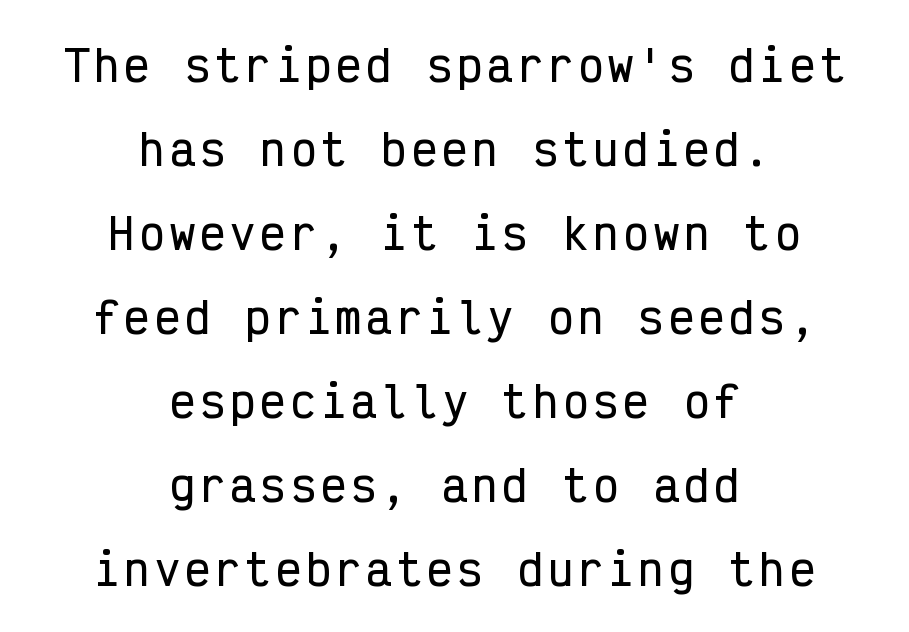
{"serif": "no", "italic": "no", "width": "condensed", "stroke_contrast": "low", "x_height": "medium", "monospaced": "yes", "underline": "no", "align": "center", "line_spacing": "loose", "line_spacing_ratio": 2.0, "glyph_px": 42}
